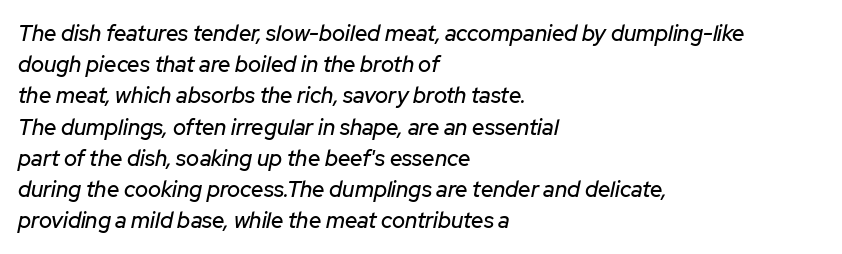
{"italic": "yes", "lean": "right", "slant_degrees": 12, "underline": "no", "align": "left", "line_spacing": "normal", "line_spacing_ratio": 1.42, "letter_spacing": "normal", "letter_spacing_em": 0.0, "glyph_px": 22}
